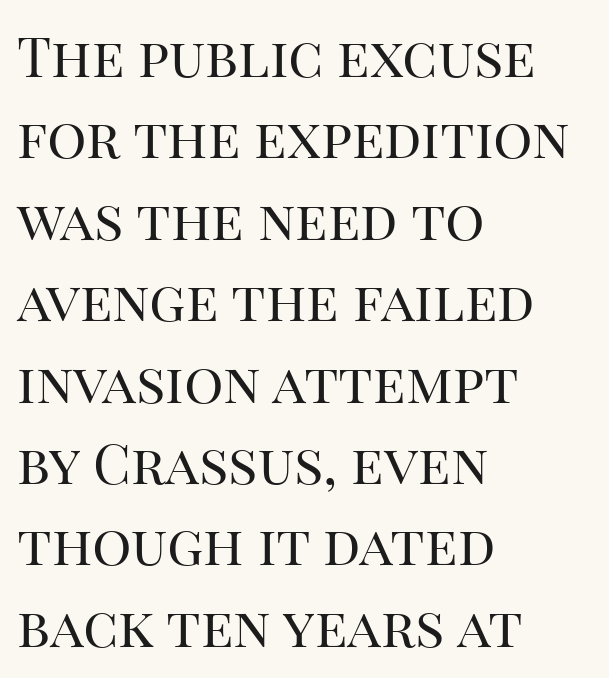
The image shows 55 px regular-weight serif type, upright; set left-aligned, normal line spacing (1.48x), normal letter spacing, not underlined; high stroke contrast and a large x-height.
